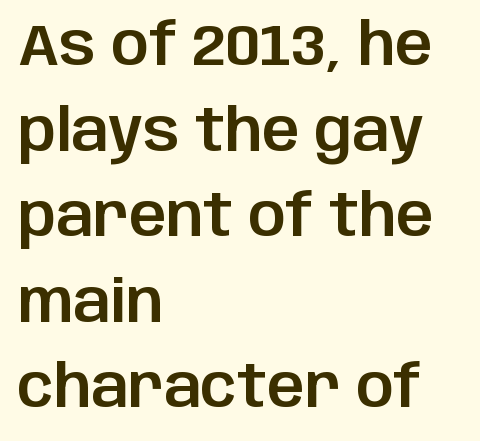
{"serif": "no", "italic": "no", "width": "normal", "stroke_contrast": "low", "x_height": "large", "monospaced": "no", "underline": "no", "align": "left", "line_spacing": "normal", "line_spacing_ratio": 1.45, "letter_spacing": "normal", "letter_spacing_em": 0.0, "glyph_px": 59}
